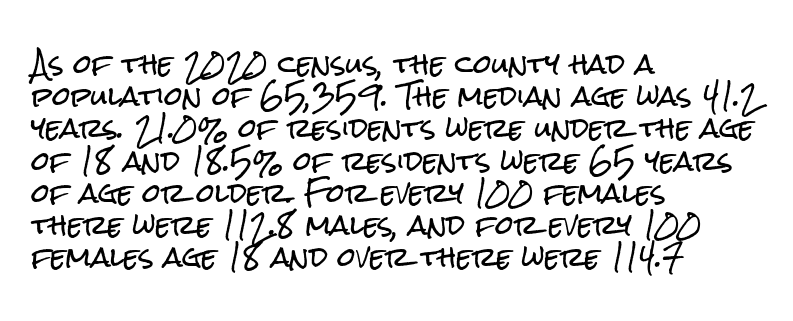
The image shows 26 px text type, upright; set left-aligned, line spacing 1.24x, normal letter spacing, not underlined.
